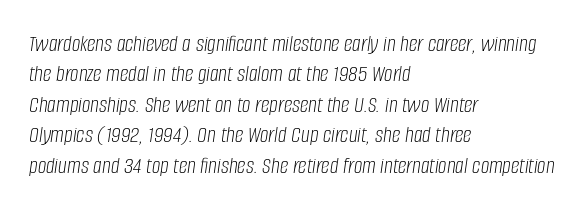
{"italic": "yes", "lean": "right", "slant_degrees": 8, "bold": "no", "underline": "no", "align": "left", "line_spacing": "normal", "line_spacing_ratio": 1.27, "letter_spacing": "normal", "letter_spacing_em": 0.0, "glyph_px": 24}
